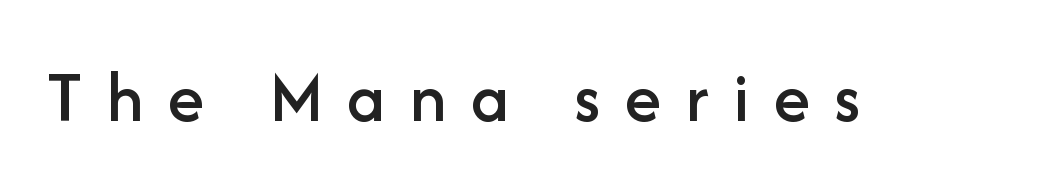
The image shows 74 px sans-serif type, upright; set unusually wide letter spacing (+0.33 em), not underlined; low stroke contrast and a medium x-height.
